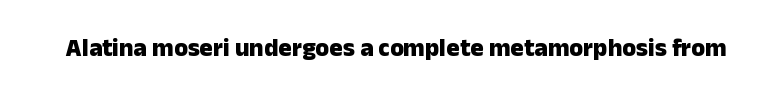
Q: Is the text bold? A: Yes.
Q: Is the text italic (slanted)? A: No, it is upright.
Q: Is the text underlined? A: No.
Q: Is the spacing between letters normal or unusually wide? A: Normal.
